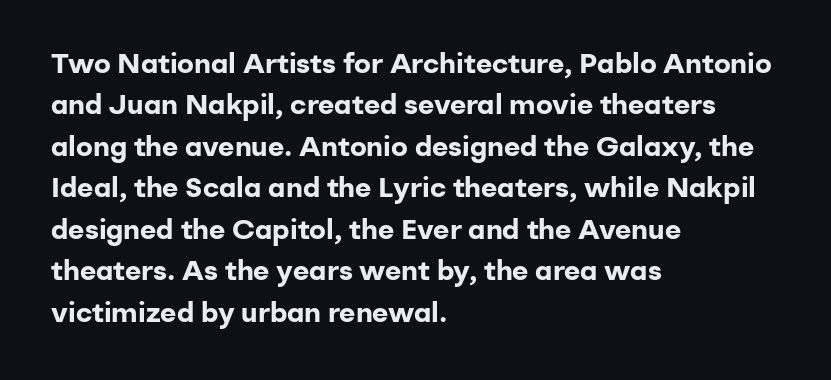
The image shows 28 px bold sans-serif type, upright; set left-aligned, normal line spacing (1.48x), normal letter spacing, not underlined; low stroke contrast and a medium x-height.
